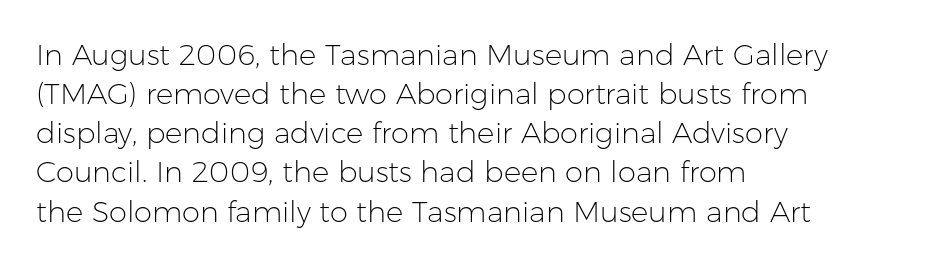
{"serif": "no", "italic": "no", "bold": "no", "weight": "light", "width": "normal", "stroke_contrast": "low", "x_height": "medium", "monospaced": "no", "underline": "no", "align": "left", "line_spacing": "normal", "line_spacing_ratio": 1.35, "letter_spacing": "normal", "letter_spacing_em": 0.0, "glyph_px": 29}
